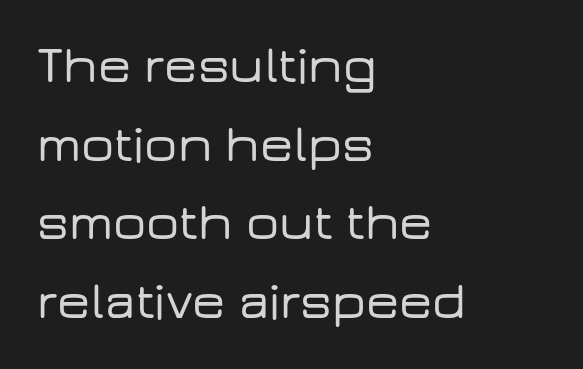
{"serif": "no", "italic": "no", "width": "wide", "stroke_contrast": "low", "x_height": "medium", "monospaced": "no", "underline": "no", "align": "left", "line_spacing": "normal", "line_spacing_ratio": 1.51, "letter_spacing": "normal", "letter_spacing_em": 0.0, "glyph_px": 52}
